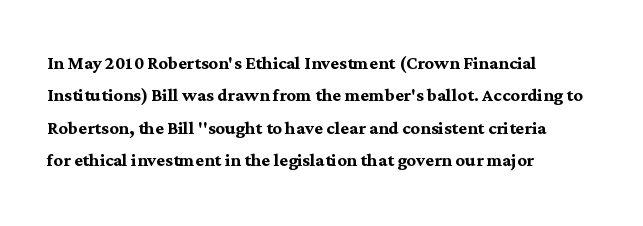
{"italic": "no", "bold": "yes", "underline": "no", "align": "left", "line_spacing": "normal", "line_spacing_ratio": 1.41, "letter_spacing": "normal", "letter_spacing_em": 0.0, "glyph_px": 23}
